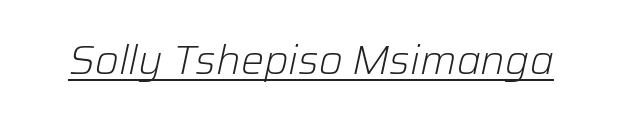
{"italic": "yes", "lean": "right", "slant_degrees": 12, "bold": "no", "weight": "light", "width": "normal", "stroke_contrast": "low", "x_height": "medium", "monospaced": "no", "underline": "yes", "letter_spacing": "normal", "letter_spacing_em": 0.0, "glyph_px": 41}
